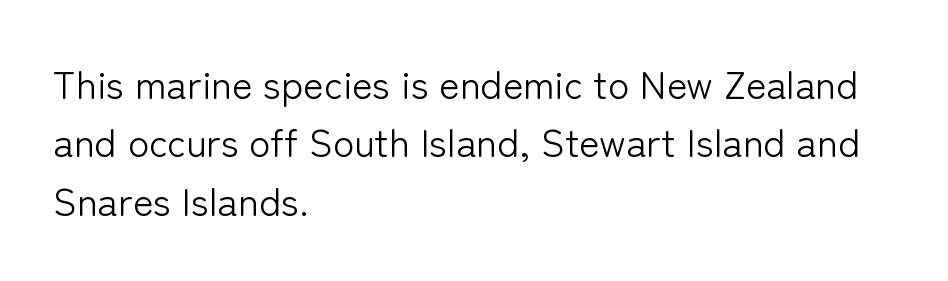
The image shows 39 px light sans-serif type, upright; set left-aligned, normal line spacing (1.5x), normal letter spacing, not underlined; low stroke contrast and a medium x-height.
